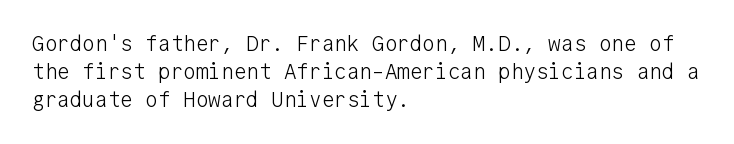
{"italic": "no", "bold": "no", "underline": "no", "align": "left", "line_spacing": "normal", "line_spacing_ratio": 1.33, "letter_spacing": "normal", "letter_spacing_em": 0.0, "glyph_px": 21}
